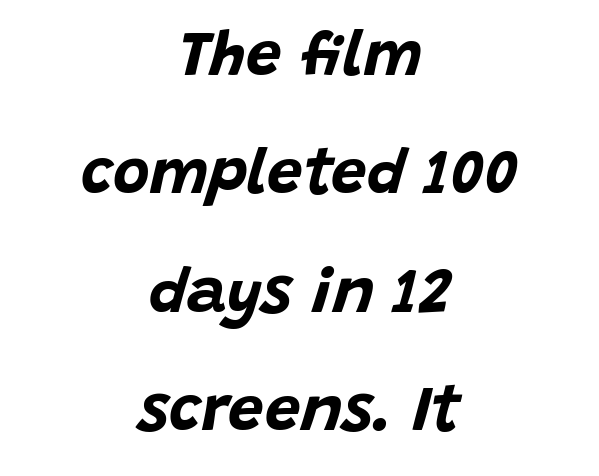
Q: Is the text bold? A: Yes.
Q: Is the text italic (slanted)? A: Yes, it leans right by about 15 degrees.
Q: Is the text underlined? A: No.
Q: How is the paragraph aligned? A: Centered.
Q: Is the spacing between letters normal or unusually wide? A: Normal.
Q: Width (condensed, normal, or wide)? A: Normal.
Q: Stroke contrast? A: Low.
Q: x-height? A: Large.
Q: Monospaced? A: No.
